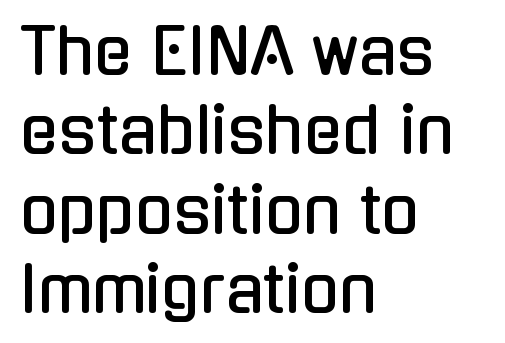
Q: Is the text italic (slanted)? A: No, it is upright.
Q: Is the typeface a serif or a sans-serif typeface? A: Sans-serif.
Q: Is the text underlined? A: No.
Q: How is the paragraph aligned? A: Left-aligned.
Q: Is the spacing between letters normal or unusually wide? A: Normal.
Q: Is the spacing between lines tight, normal or loose? A: Normal.
Q: Width (condensed, normal, or wide)? A: Condensed.
Q: Stroke contrast? A: Low.
Q: x-height? A: Medium.
Q: Monospaced? A: No.
